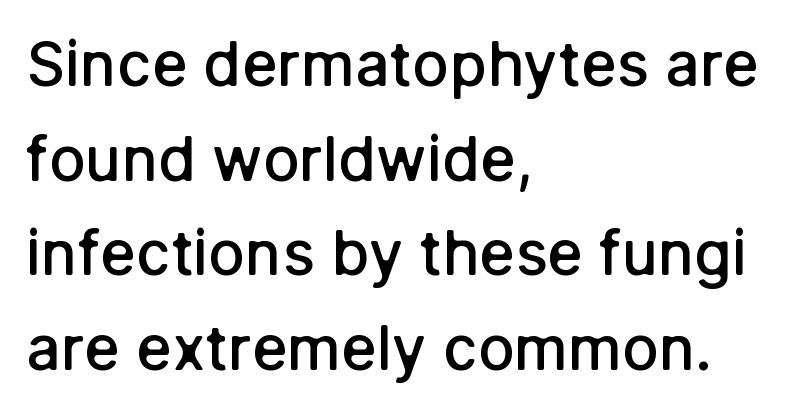
The image shows 61 px semibold sans-serif type, upright; set left-aligned, normal line spacing (1.55x), normal letter spacing, not underlined; low stroke contrast and a medium x-height.
